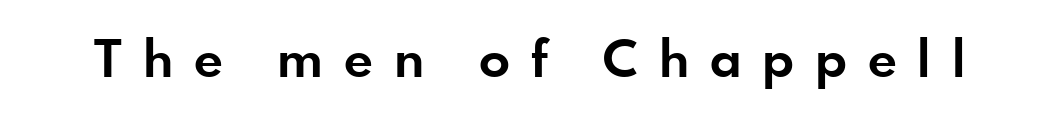
The image shows 51 px bold sans-serif type, upright; set unusually wide letter spacing (+0.41 em), not underlined; low stroke contrast and a small x-height.
